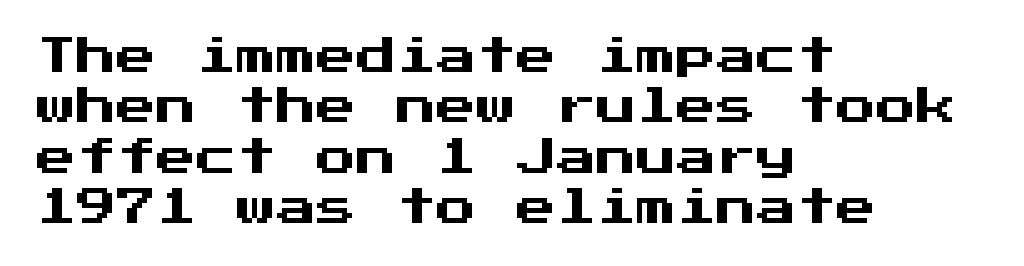
Each row of text sits above clean, open space. The font's upright variant was chosen for this text. Where is the straight margin? On the left. Between one letter and the next there's only the usual sliver of space.
